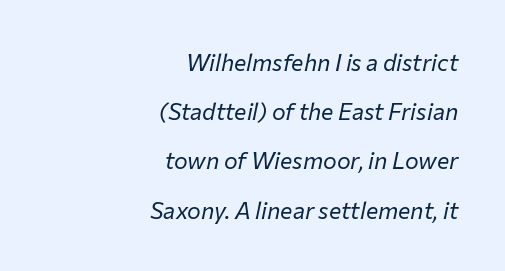
Look at the tracking — it's just the regular setting, nothing added. The text carries the slant typical of an italic or oblique font. A clean baseline with only descenders dipping below it. Right-aligned paragraph, ragged on the left. Airy leading. The cut favours lightness, reaching ordinary text weight at its darkest.
